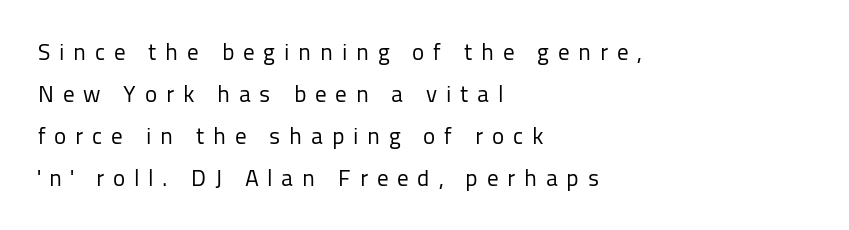
Words appear elongated and porous because spacing is wide. These glyphs show unthickened strokes, regular width or finer. Letters rest on an invisible, unmarked baseline. This is the regular roman posture of the typeface.
